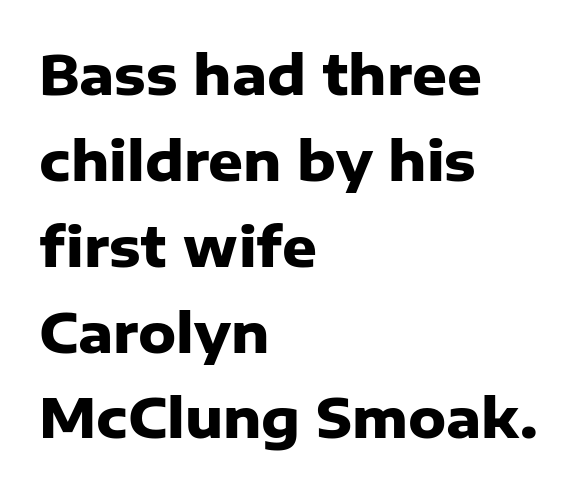
The image shows 54 px heavy sans-serif type, upright; set left-aligned, normal line spacing (1.59x), normal letter spacing, not underlined; low stroke contrast and a medium x-height.
